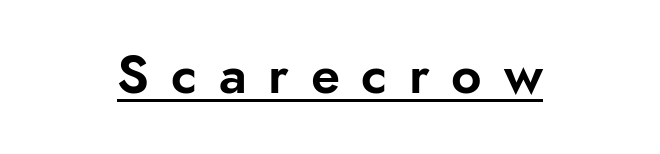
Q: Is the text italic (slanted)? A: No, it is upright.
Q: Is the typeface a serif or a sans-serif typeface? A: Sans-serif.
Q: Is the text underlined? A: Yes.
Q: Is the spacing between letters normal or unusually wide? A: Unusually wide.
Q: Width (condensed, normal, or wide)? A: Normal.
Q: Stroke contrast? A: Low.
Q: x-height? A: Small.
Q: Monospaced? A: No.
